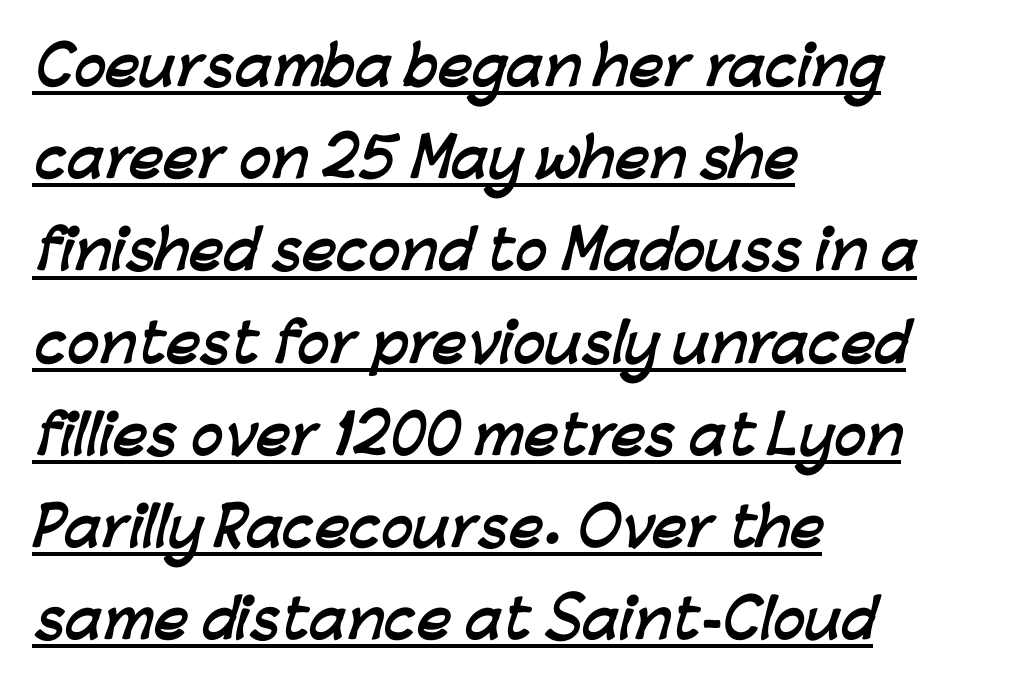
The image shows 53 px semibold sans-serif type; set left-aligned, line spacing 1.74x, normal letter spacing, underlined; low stroke contrast and a medium x-height.
